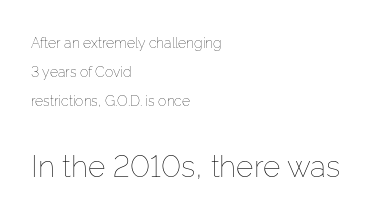
{"italic": "no", "bold": "no", "weight": "thin", "width": "normal", "stroke_contrast": "low", "x_height": "medium", "monospaced": "no", "underline": "no", "align": "left", "line_spacing": "loose", "line_spacing_ratio": 2.06, "letter_spacing": "normal", "letter_spacing_em": 0.0, "larger_block": "second", "size_ratio": 2.14, "glyph_px": 30}
